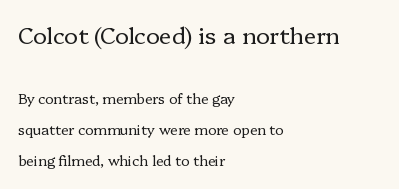
{"italic": "no", "bold": "no", "underline": "no", "align": "left", "line_spacing": "loose", "line_spacing_ratio": 2.23, "letter_spacing": "normal", "letter_spacing_em": 0.0, "larger_block": "first", "size_ratio": 1.64, "glyph_px": 23}
